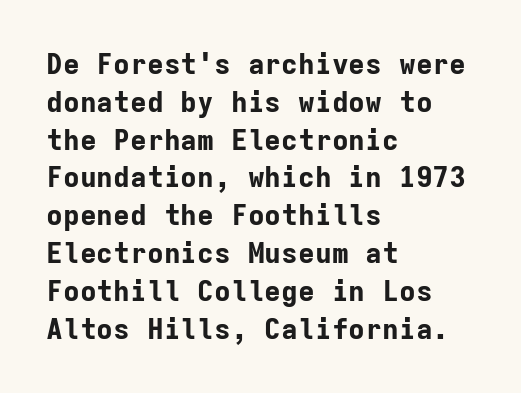
{"serif": "no", "italic": "no", "bold": "yes", "weight": "bold", "width": "normal", "stroke_contrast": "low", "x_height": "medium", "monospaced": "yes", "underline": "no", "align": "left", "line_spacing": "normal", "line_spacing_ratio": 1.35, "letter_spacing": "normal", "letter_spacing_em": 0.0, "glyph_px": 28}
